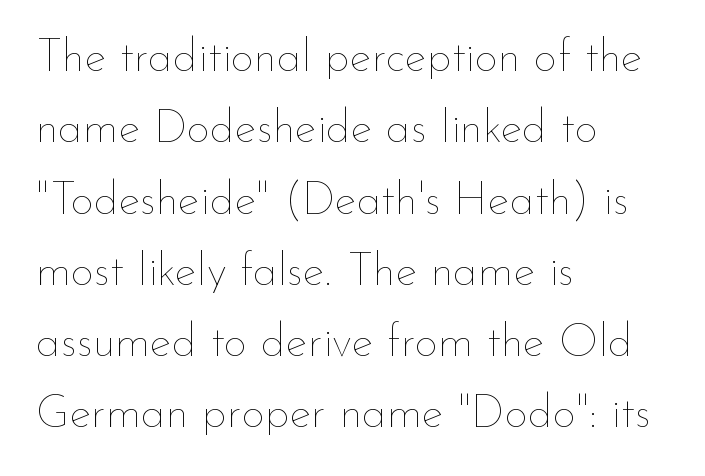
The image shows 46 px thin type, upright; set left-aligned, normal line spacing (1.55x), normal letter spacing, not underlined; low stroke contrast and a small x-height.
